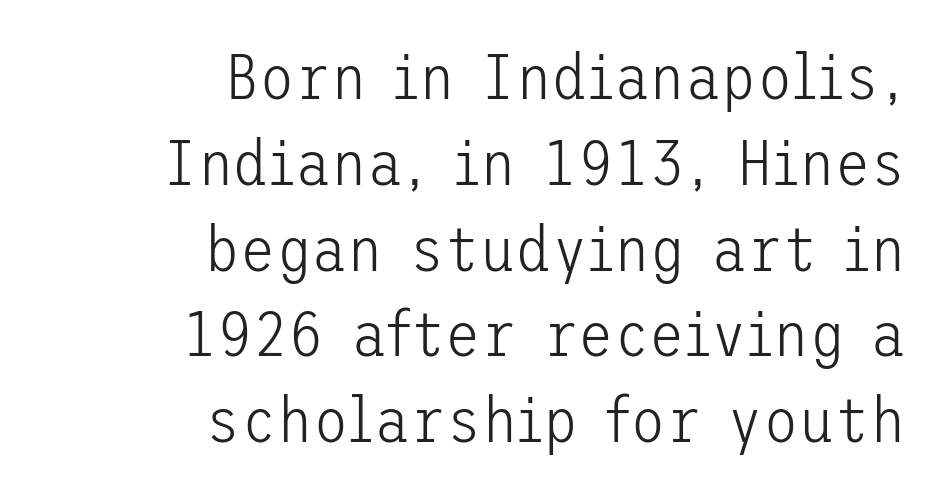
The image shows 65 px light sans-serif type, upright; set right-aligned, normal line spacing (1.32x), normal letter spacing, not underlined; low stroke contrast and a medium x-height.
